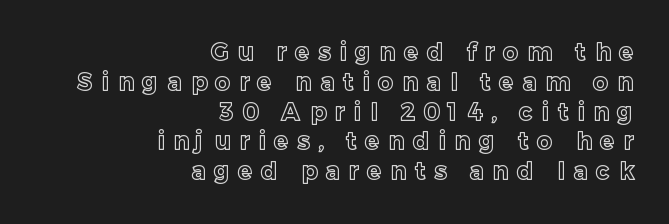
The image shows 24 px text type, upright; set right-aligned, line spacing 1.24x, unusually wide letter spacing (+0.36 em), not underlined.
